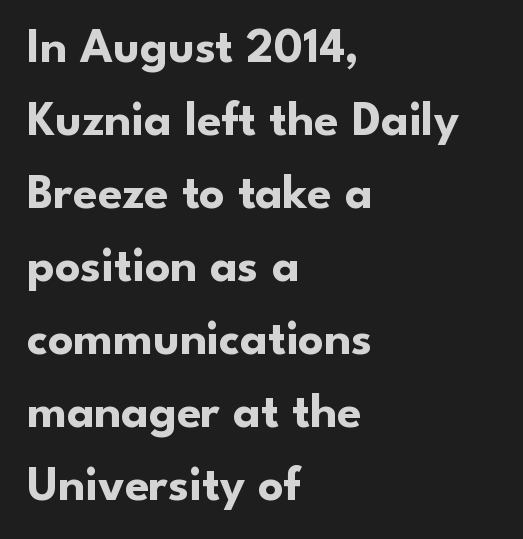
The image shows 49 px bold sans-serif type, upright; set left-aligned, normal line spacing (1.49x), normal letter spacing, not underlined; low stroke contrast and a small x-height.
